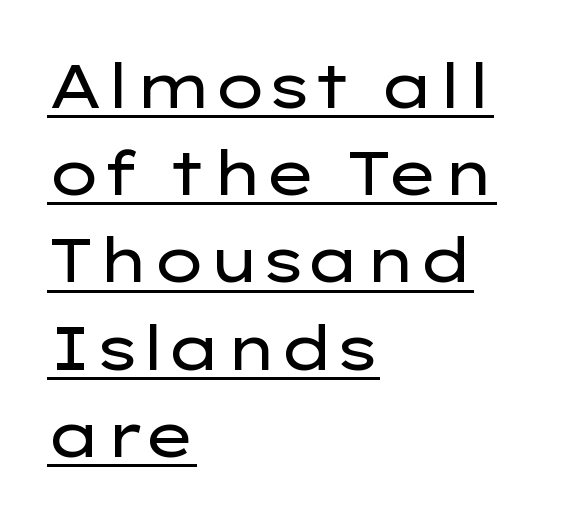
The image shows 61 px regular-weight, wide sans-serif type, upright; set left-aligned, normal line spacing (1.43x), normal letter spacing, underlined; low stroke contrast and a medium x-height.
